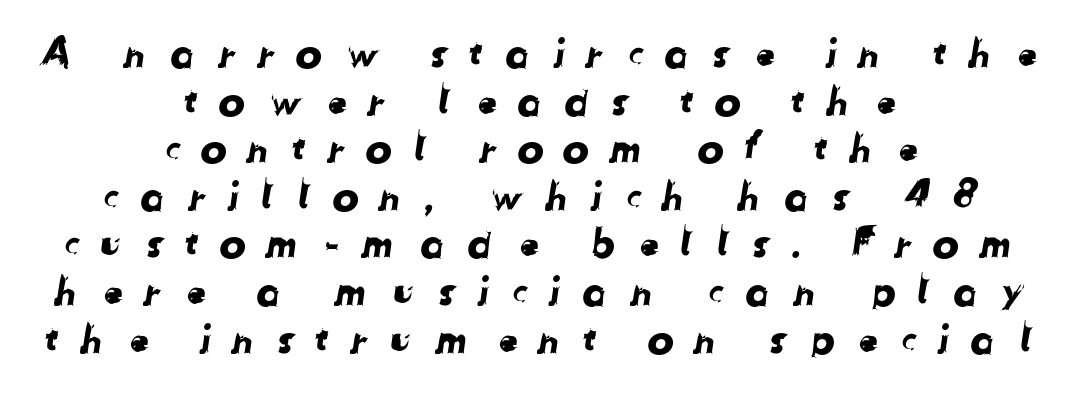
Type style note: lacks serifs. Varying glyph widths throughout — classic text-font behaviour. Honestly, there is no underline to notice here at all. Does extra space separate the letters? Yes, quite a lot of it. Short and long lines alike share a common midpoint.
